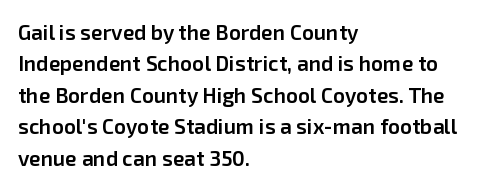
Q: Is the text bold? A: Semi-bold.
Q: Is the text italic (slanted)? A: No, it is upright.
Q: Is the text underlined? A: No.
Q: How is the paragraph aligned? A: Left-aligned.
Q: Is the spacing between letters normal or unusually wide? A: Normal.
Q: Is the spacing between lines tight, normal or loose? A: Normal.
